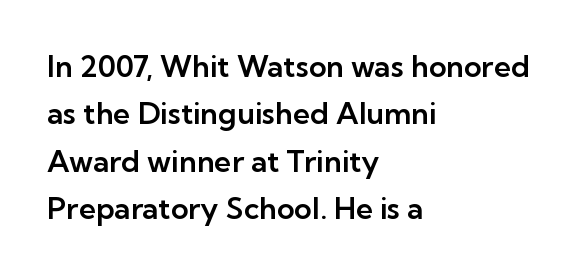
{"serif": "no", "italic": "no", "width": "normal", "stroke_contrast": "low", "x_height": "medium", "monospaced": "no", "underline": "no", "align": "left", "line_spacing": "normal", "line_spacing_ratio": 1.58, "letter_spacing": "normal", "letter_spacing_em": 0.0, "glyph_px": 30}
